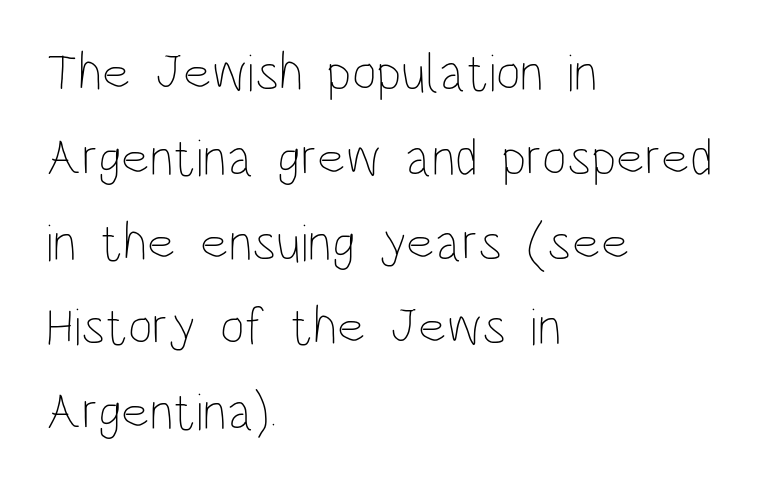
The weight would be labelled regular, book, light, or lighter still. Each row of text sits above clean, open space. Character widths vary here, with narrow letters taking less room than wide ones. These lines are set flush left with a ragged right edge. Between one letter and the next there's only the usual sliver of space.
